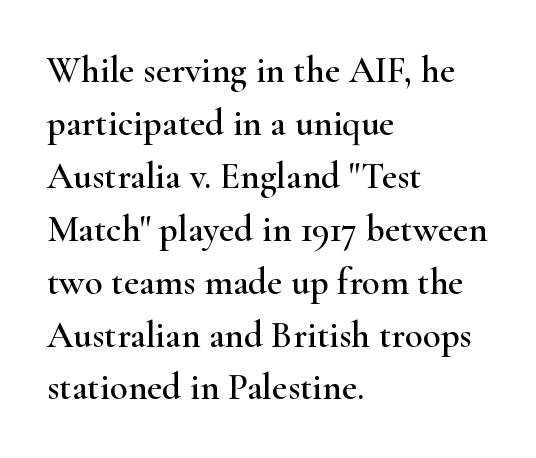
{"serif": "yes", "italic": "no", "width": "wide", "stroke_contrast": "high", "x_height": "small", "monospaced": "no", "underline": "no", "align": "left", "line_spacing": "normal", "line_spacing_ratio": 1.43, "letter_spacing": "normal", "letter_spacing_em": 0.0, "glyph_px": 37}
